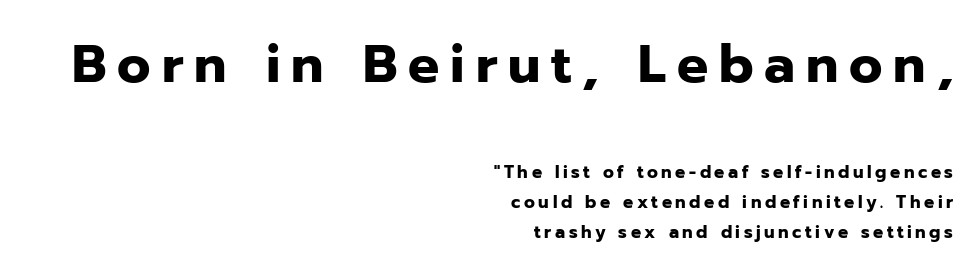
{"serif": "no", "italic": "no", "bold": "yes", "weight": "heavy", "width": "normal", "stroke_contrast": "low", "x_height": "medium", "monospaced": "no", "underline": "no", "align": "right", "line_spacing_ratio": 1.77, "letter_spacing": "wide", "letter_spacing_em": 0.21, "larger_block": "first", "size_ratio": 3.06, "glyph_px": 52}
